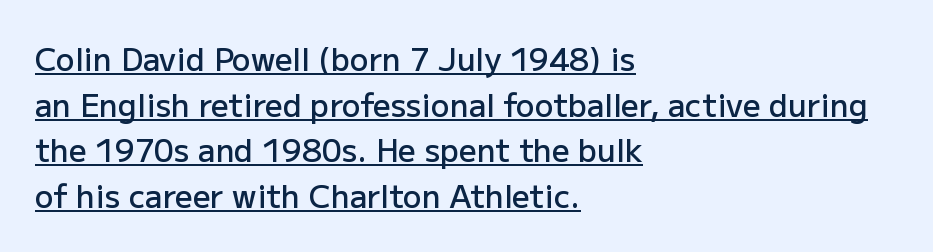
Like a heading marked for emphasis, these lines bear an underscore. Compared with an ordinary text face, these strokes are moderately heavier — a semibold. The lines are quadded left. Quick note: not italic, upright. Summary of vertical rhythm: regular, with standard interline spacing. The passage shown has conventional tracking throughout.
